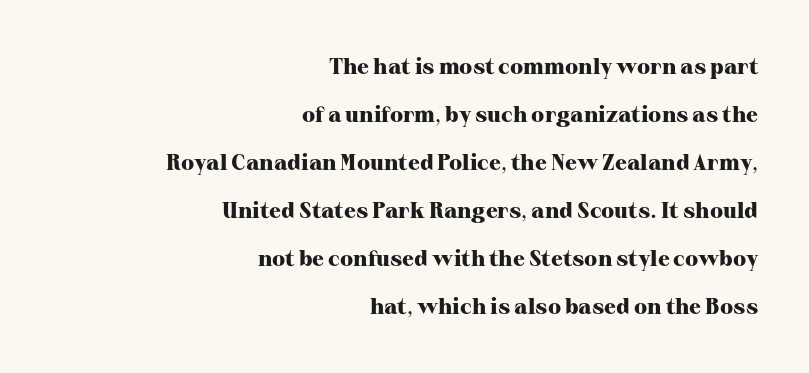
{"italic": "no", "bold": "yes", "underline": "no", "align": "right", "line_spacing": "loose", "line_spacing_ratio": 2.18, "letter_spacing": "normal", "letter_spacing_em": 0.0, "glyph_px": 22}
